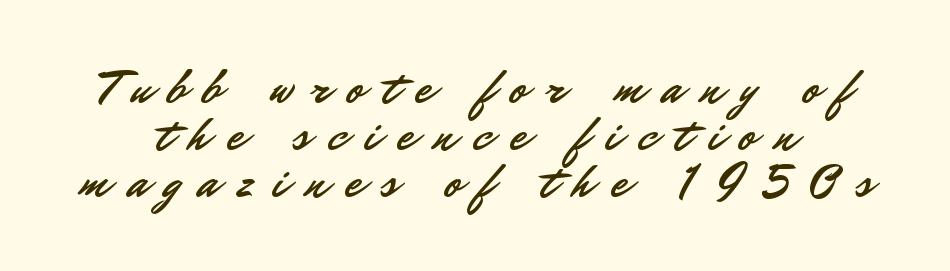
Leading: reduced. Each letter's strokes conclude bluntly, with no projecting serifs. The rendering inserts visible extra space after every character. The letters advance in unequal steps, a hallmark of proportional type. Nobody drew a line under any word here.
